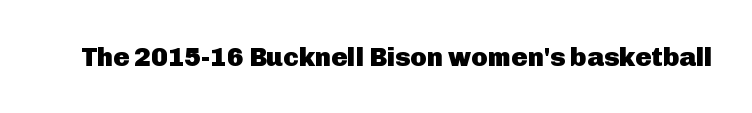
What stands out about the letter spacing? Nothing — it is the standard amount. No italicization has been applied; the sample stays upright. The gap between lines stays unmarked. Thick stems and heavy bowls — unmistakably bold.
